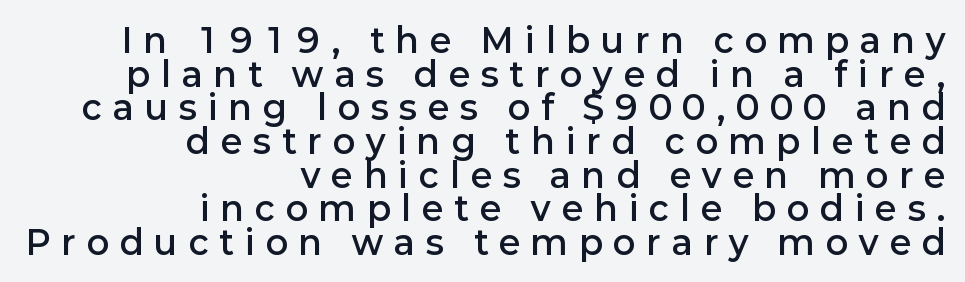
{"serif": "no", "italic": "no", "bold": "semi", "weight": "semibold", "width": "normal", "stroke_contrast": "low", "x_height": "medium", "monospaced": "no", "underline": "no", "align": "right", "line_spacing": "tight", "line_spacing_ratio": 1.02, "letter_spacing": "wide", "letter_spacing_em": 0.35, "glyph_px": 33}
